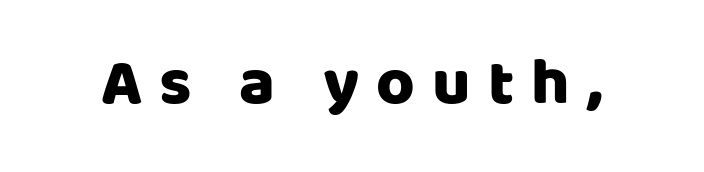
A typesetter would call this proportional, since set widths differ per character. Clear beneath every line of the passage. Spacing between characters has been opened up far beyond the box default. This sample uses an upright cut, with every glyph sitting square on the baseline. Classification — sans serif.
